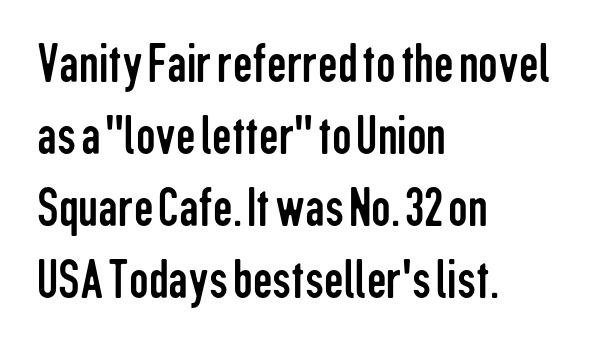
{"serif": "no", "italic": "no", "bold": "no", "weight": "regular", "width": "condensed", "stroke_contrast": "low", "x_height": "medium", "monospaced": "no", "underline": "no", "align": "left", "line_spacing": "normal", "line_spacing_ratio": 1.31, "letter_spacing": "normal", "letter_spacing_em": 0.0, "glyph_px": 55}
